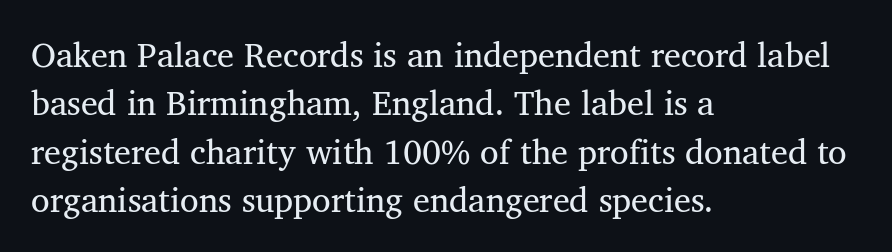
Each letter's strokes conclude with small projecting serifs. Characters follow at the spacing the type designer built in. This is roman type, the default non-slanted kind. Lines of text with bare space underneath.
